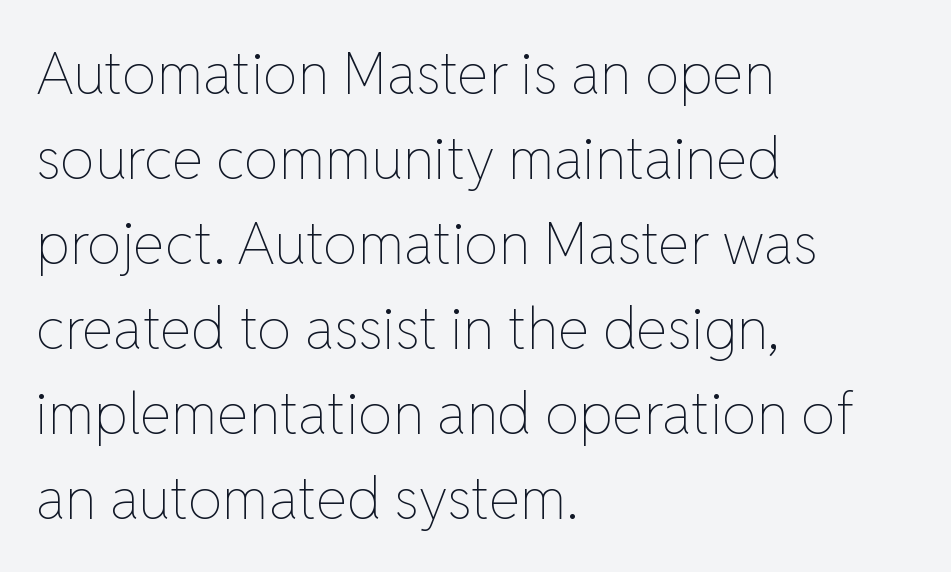
The image shows 57 px thin type, upright; set left-aligned, normal line spacing (1.49x), normal letter spacing, not underlined; low stroke contrast and a medium x-height.
